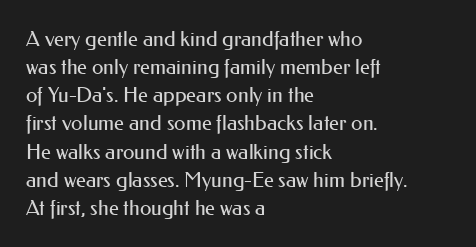
Q: Is the text bold? A: No.
Q: Is the text italic (slanted)? A: No, it is upright.
Q: Is the text underlined? A: No.
Q: How is the paragraph aligned? A: Left-aligned.
Q: Is the spacing between letters normal or unusually wide? A: Normal.
Q: Is the spacing between lines tight, normal or loose? A: Normal.
